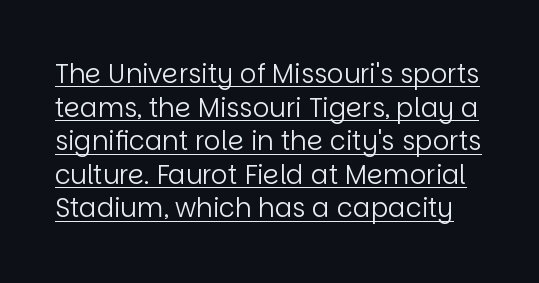
Q: Is the text bold? A: No.
Q: Is the text italic (slanted)? A: No, it is upright.
Q: Is the text underlined? A: Yes.
Q: Is the spacing between letters normal or unusually wide? A: Normal.
Q: Is the spacing between lines tight, normal or loose? A: Normal.
